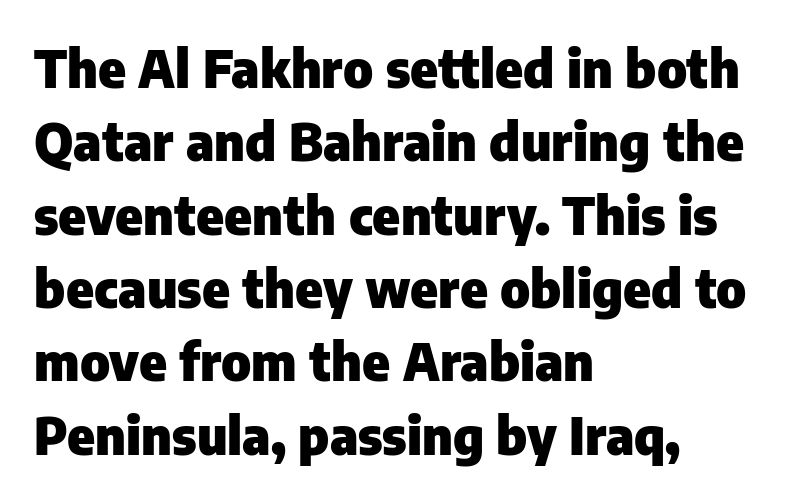
{"serif": "no", "italic": "no", "bold": "yes", "weight": "heavy", "width": "normal", "stroke_contrast": "low", "x_height": "medium", "monospaced": "no", "underline": "no", "align": "left", "line_spacing": "normal", "line_spacing_ratio": 1.41, "letter_spacing": "normal", "letter_spacing_em": 0.0, "glyph_px": 52}
